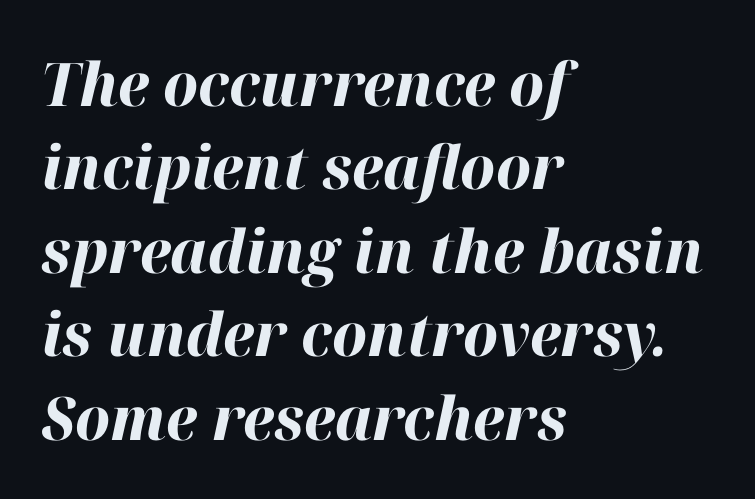
Q: Is the text bold? A: Yes.
Q: Is the text italic (slanted)? A: Yes, it leans right by about 12 degrees.
Q: Is the text underlined? A: No.
Q: How is the paragraph aligned? A: Left-aligned.
Q: Is the spacing between letters normal or unusually wide? A: Normal.
Q: Is the spacing between lines tight, normal or loose? A: Normal.
Q: Width (condensed, normal, or wide)? A: Normal.
Q: Stroke contrast? A: High.
Q: x-height? A: Medium.
Q: Monospaced? A: No.
